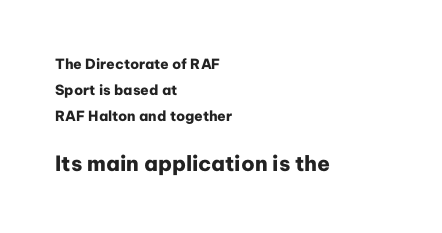
Bold? Absolutely — the strokes are thick and heavy. A student would notice the bottom passage is typeset larger than what precedes it. Tracking value appears to be zero — textbook default spacing. The rag falls on the right side of this text block. When letters stand straight like this, we call the style roman or upright. Type without underlining.
